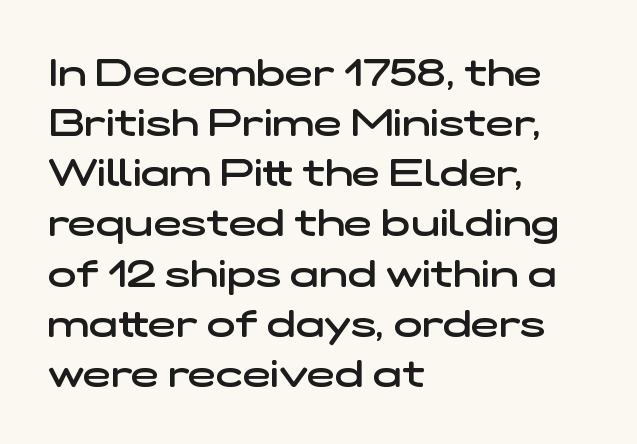
Q: Is the text bold? A: Semi-bold.
Q: Is the typeface a serif or a sans-serif typeface? A: Sans-serif.
Q: Is the text underlined? A: No.
Q: How is the paragraph aligned? A: Left-aligned.
Q: Is the spacing between letters normal or unusually wide? A: Normal.
Q: Is the spacing between lines tight, normal or loose? A: Normal.
Q: Width (condensed, normal, or wide)? A: Wide.
Q: Stroke contrast? A: Low.
Q: x-height? A: Medium.
Q: Monospaced? A: No.
